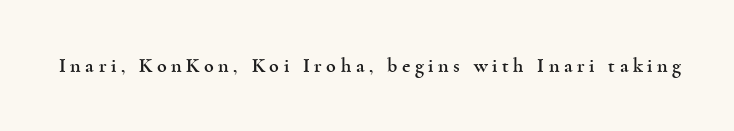
Q: Is the text italic (slanted)? A: No, it is upright.
Q: Is the text underlined? A: No.
Q: Is the spacing between letters normal or unusually wide? A: Unusually wide.
